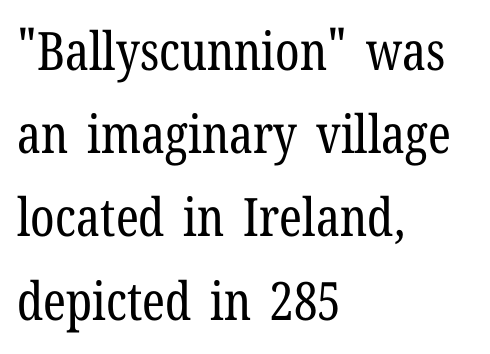
In terms of letterform style, serifs are clearly present. Quick note: interline space is typical. A roman cut, with each character standing at attention. A student would call this left alignment; a typographer would say flush left, rag right. Underlining? Definitely not there.
